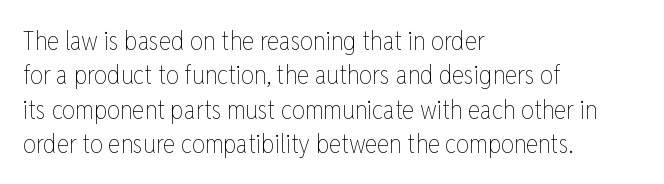
{"italic": "no", "bold": "no", "underline": "no", "align": "left", "line_spacing": "normal", "line_spacing_ratio": 1.32, "letter_spacing": "normal", "letter_spacing_em": 0.0, "glyph_px": 26}
